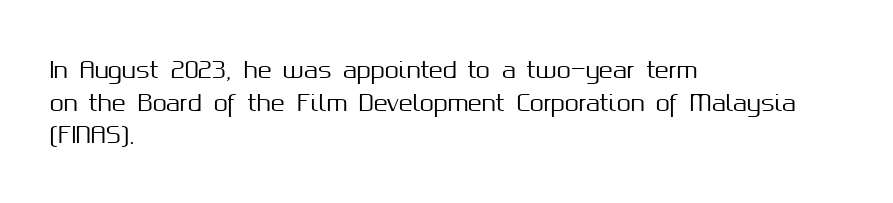
The image shows 23 px text type, upright; set left-aligned, normal line spacing (1.42x), normal letter spacing, not underlined.
